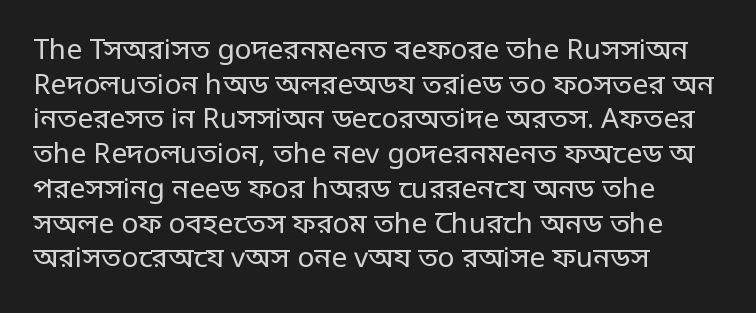
The image shows 28 px regular-weight, condensed sans-serif type, upright; set left-aligned, line spacing 1.24x, normal letter spacing, not underlined; low stroke contrast.
